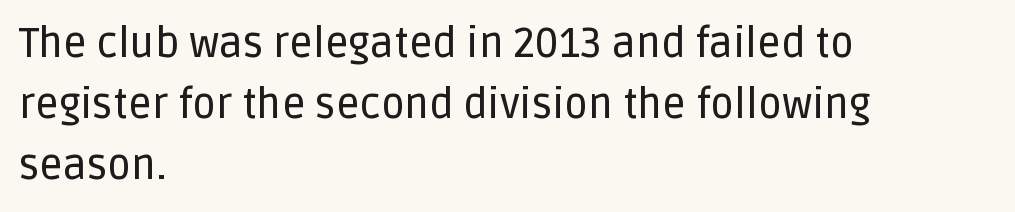
Q: Is the text italic (slanted)? A: No, it is upright.
Q: Is the typeface a serif or a sans-serif typeface? A: Sans-serif.
Q: Is the text underlined? A: No.
Q: How is the paragraph aligned? A: Left-aligned.
Q: Is the spacing between letters normal or unusually wide? A: Normal.
Q: Is the spacing between lines tight, normal or loose? A: Normal.
Q: Width (condensed, normal, or wide)? A: Normal.
Q: Stroke contrast? A: Low.
Q: x-height? A: Large.
Q: Monospaced? A: No.
